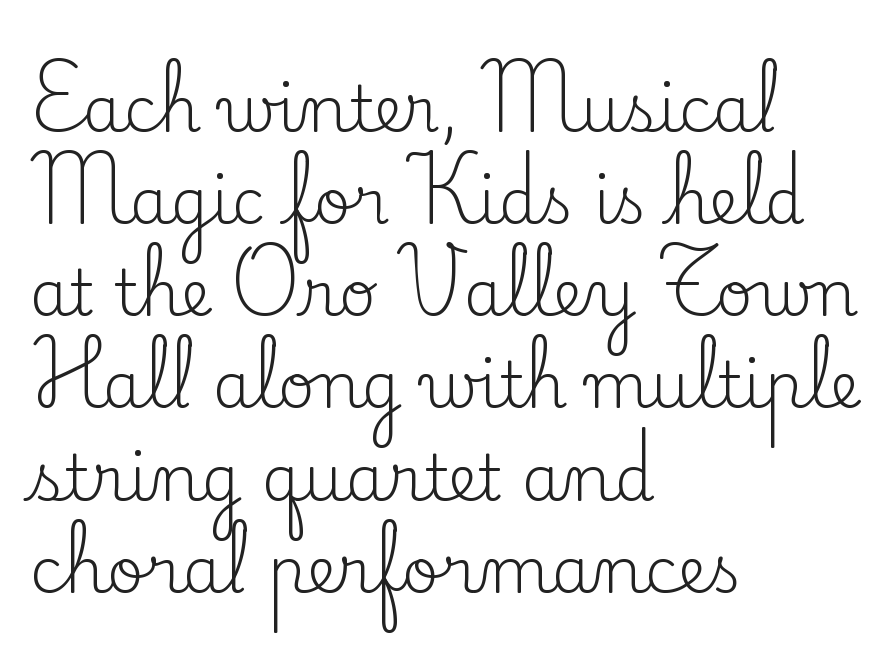
The setting favours the left margin, as ordinary paragraphs usually do. No extra ink here — the face is not bold. The letters advance in unequal steps, a hallmark of proportional type. The zone under the glyphs is completely vacant.
